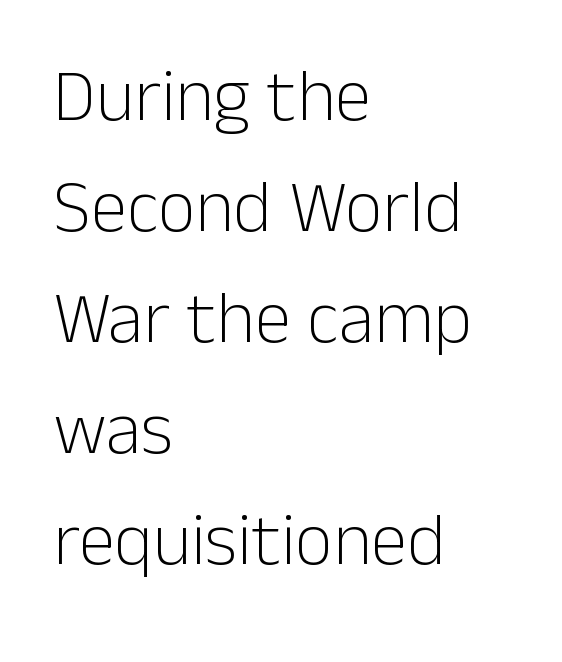
The image shows 74 px light sans-serif type, upright; set left-aligned, normal line spacing (1.5x), normal letter spacing, not underlined; low stroke contrast and a medium x-height.
